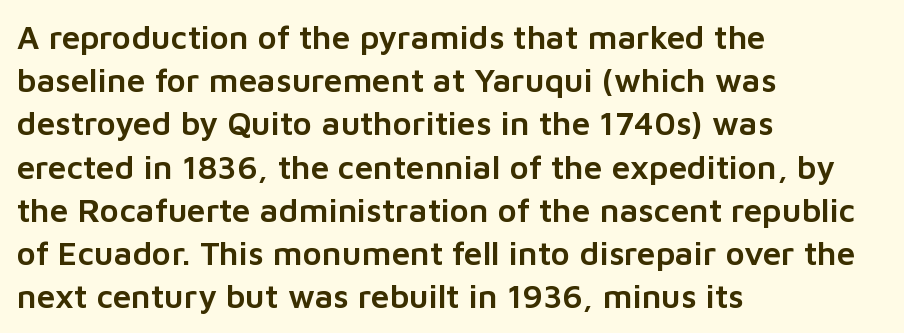
Q: Is the text italic (slanted)? A: No, it is upright.
Q: Is the typeface a serif or a sans-serif typeface? A: Sans-serif.
Q: Is the text underlined? A: No.
Q: How is the paragraph aligned? A: Left-aligned.
Q: Is the spacing between letters normal or unusually wide? A: Normal.
Q: Is the spacing between lines tight, normal or loose? A: Normal.
Q: Width (condensed, normal, or wide)? A: Normal.
Q: Stroke contrast? A: Low.
Q: x-height? A: Medium.
Q: Monospaced? A: No.
